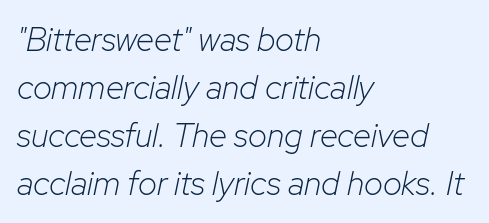
{"italic": "yes", "lean": "right", "slant_degrees": 12, "bold": "no", "weight": "light", "width": "normal", "stroke_contrast": "low", "x_height": "medium", "monospaced": "no", "underline": "no", "align": "left", "line_spacing": "normal", "line_spacing_ratio": 1.45, "letter_spacing": "normal", "letter_spacing_em": 0.0, "glyph_px": 33}
